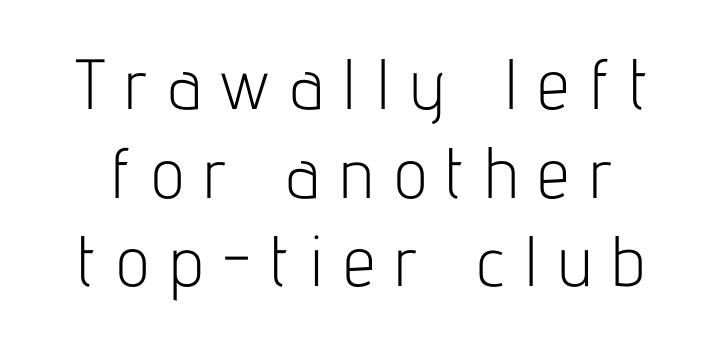
{"serif": "no", "italic": "no", "bold": "no", "weight": "light", "width": "condensed", "stroke_contrast": "low", "x_height": "medium", "monospaced": "no", "underline": "no", "line_spacing": "normal", "line_spacing_ratio": 1.25, "letter_spacing": "wide", "letter_spacing_em": 0.28, "glyph_px": 71}
